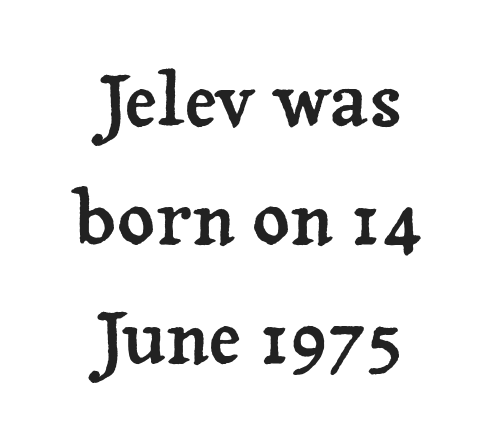
Think of a printed novel: that variable character pitch is what you see here. Serif or sans? Serif — the stroke terminals have little feet. This block has exactly the height ordinary leading produces. What stands out about the letter spacing? Nothing — it is the standard amount.
